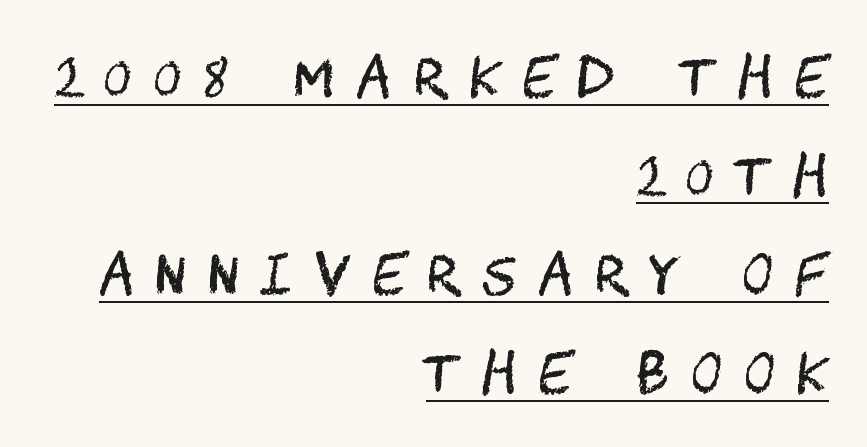
Counters stay open thanks to moderate or lighter strokes. The letters are spread apart with noticeably loose tracking. Compared with a flush-left layout, this one pins lines to the opposite, right side. Stroke terminals: plain, sans-serif.
